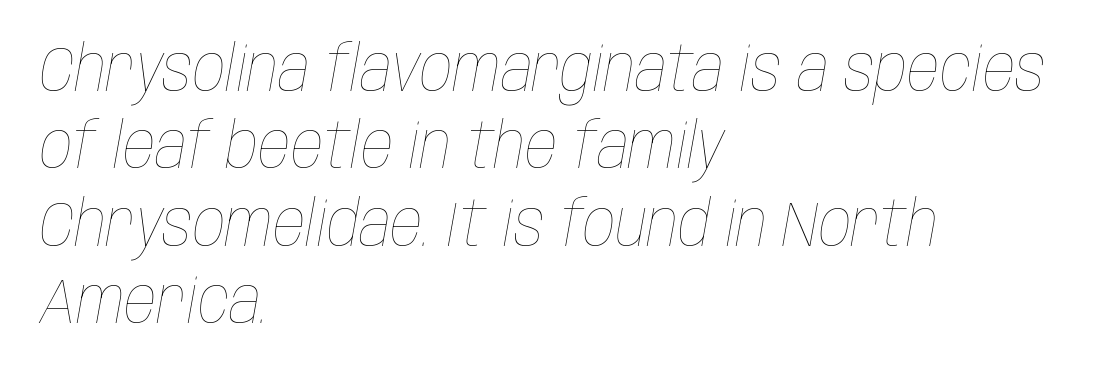
Q: Is the text bold? A: No.
Q: Is the text italic (slanted)? A: Yes, it leans right by about 10 degrees.
Q: Is the text underlined? A: No.
Q: How is the paragraph aligned? A: Left-aligned.
Q: Is the spacing between letters normal or unusually wide? A: Normal.
Q: Width (condensed, normal, or wide)? A: Condensed.
Q: Stroke contrast? A: Low.
Q: x-height? A: Large.
Q: Monospaced? A: No.
